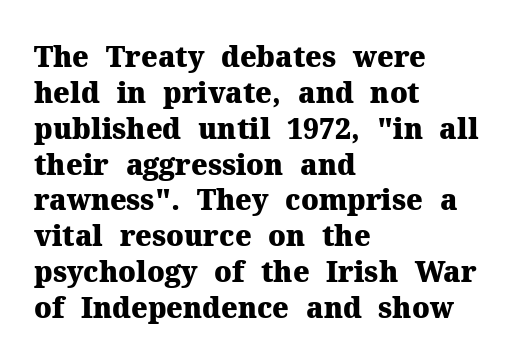
Think of a printed novel: that variable character pitch is what you see here. As a designer I'd log this as weight 700, bold. There is no visible air inserted between adjacent glyphs. Each row of text sits above clean, open space. This sample uses an upright cut, with every glyph sitting square on the baseline. A normal amount of white space separates one row of letters from the next.
